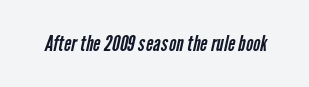
The image shows 22 px text type; set normal letter spacing, not underlined.
